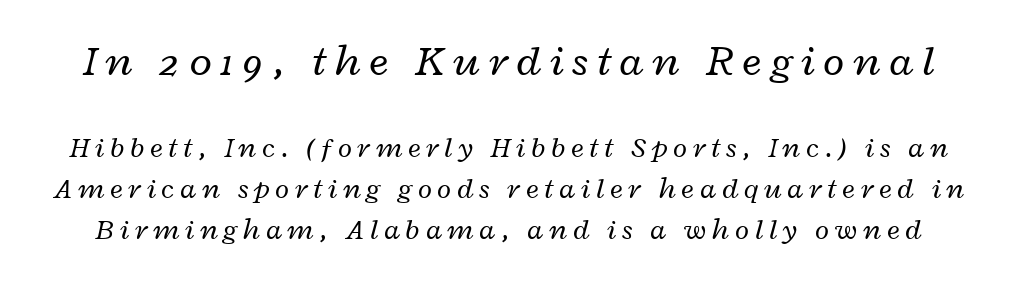
Q: Is the text bold? A: No.
Q: Is the text italic (slanted)? A: Yes, it leans right by about 12 degrees.
Q: Is the text underlined? A: No.
Q: Is the spacing between letters normal or unusually wide? A: Unusually wide.
Q: Is the spacing between lines tight, normal or loose? A: Normal.
Q: Which block of text is set in a larger size, the first (top) or the second (bottom)? A: The first (top) one.
Q: Width (condensed, normal, or wide)? A: Wide.
Q: Stroke contrast? A: Low.
Q: x-height? A: Medium.
Q: Monospaced? A: No.
